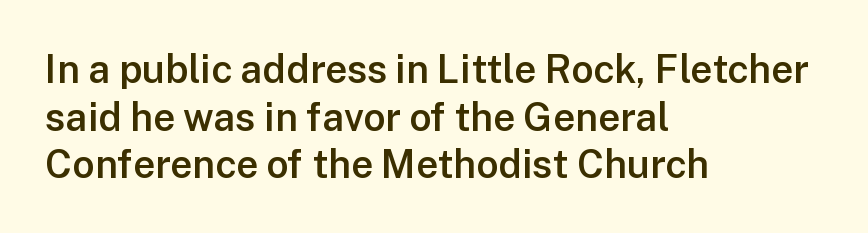
{"serif": "no", "italic": "no", "bold": "semi", "weight": "semibold", "width": "normal", "stroke_contrast": "low", "x_height": "medium", "monospaced": "no", "underline": "no", "align": "left", "line_spacing_ratio": 1.22, "letter_spacing": "normal", "letter_spacing_em": 0.0, "glyph_px": 39}
